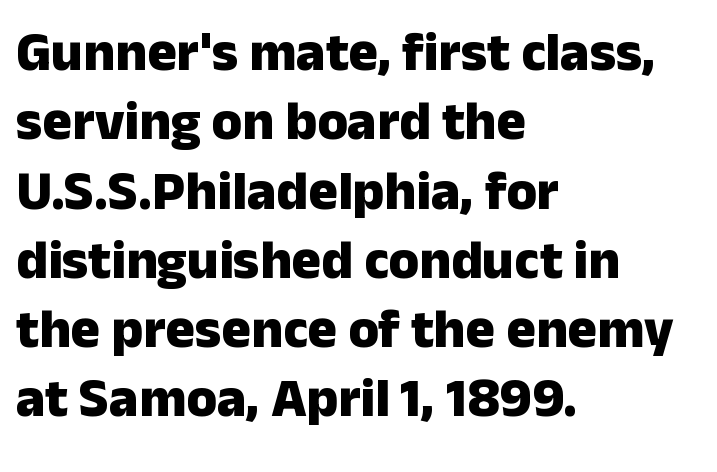
The letters sit at their default tracking, neither squeezed nor spread. Compared with an ordinary text face, these strokes are far heavier — a full bold. In CSS terms this would be text-align: left. No italicization has been applied; the sample stays upright. The typeface chosen for these lines omits serifs.
